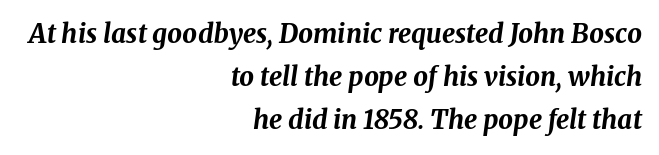
Rows of type keep a routine distance in the vertical direction. Bare-footed words on every line. The glyphs look as if they've been sheared to an angle. The ragged edge is on the left, which tells us the setting is flush right. These words are printed bold, with thick strokes throughout. Is the letter spacing exaggerated? No — it looks like the ordinary default.
